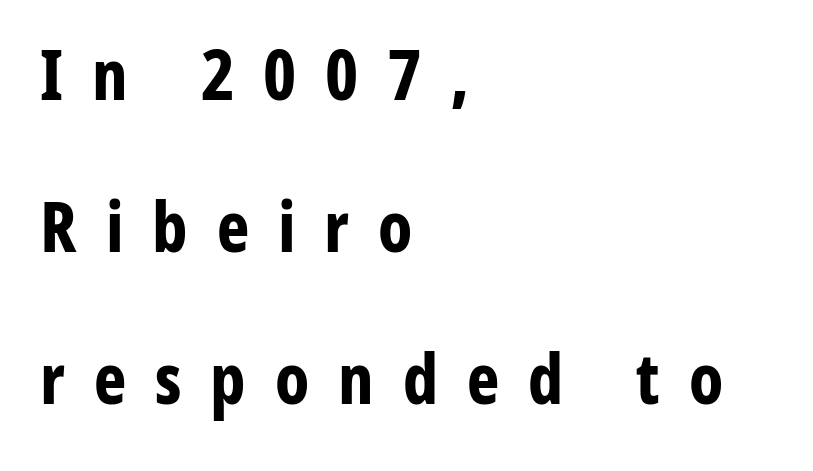
{"serif": "no", "italic": "no", "bold": "yes", "weight": "bold", "width": "condensed", "stroke_contrast": "low", "x_height": "medium", "monospaced": "no", "underline": "no", "align": "left", "line_spacing": "loose", "line_spacing_ratio": 2.2, "letter_spacing": "wide", "letter_spacing_em": 0.42, "glyph_px": 69}
